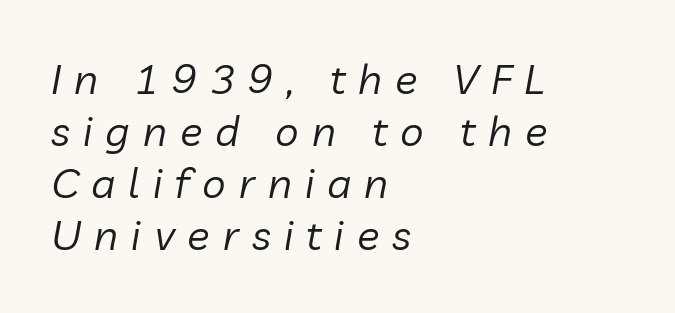
Q: Is the text bold? A: No.
Q: Is the text italic (slanted)? A: Yes, it leans right by about 10 degrees.
Q: Is the text underlined? A: No.
Q: How is the paragraph aligned? A: Left-aligned.
Q: Is the spacing between letters normal or unusually wide? A: Unusually wide.
Q: Width (condensed, normal, or wide)? A: Normal.
Q: Stroke contrast? A: Low.
Q: x-height? A: Medium.
Q: Monospaced? A: No.
